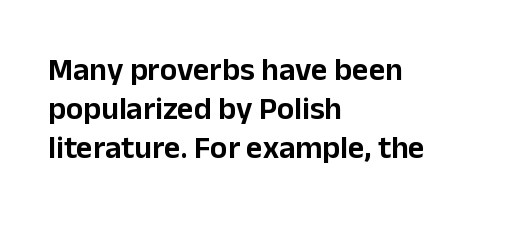
The passage shown is typed in a proportional face where columns would drift. Italic: no, the glyphs are upright roman. Lines of text with bare space underneath. Compared with a centered layout, this one pins lines to the left instead. Nothing sits at the stroke ends, so this counts as sans-serif. The rendering keeps characters at their native spacing.
